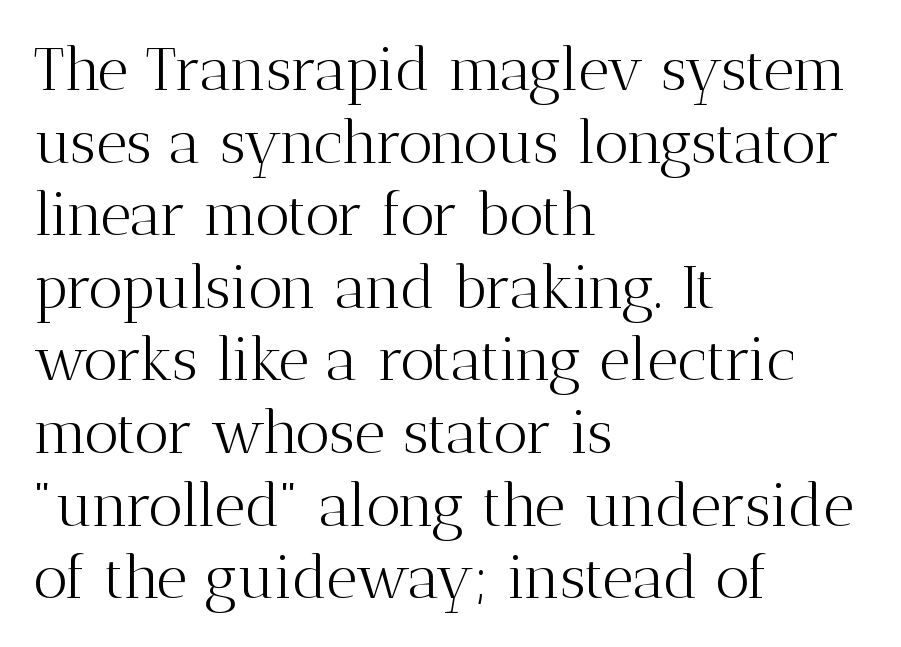
{"serif": "yes", "italic": "no", "bold": "no", "weight": "light", "width": "normal", "stroke_contrast": "medium", "x_height": "medium", "monospaced": "no", "underline": "no", "align": "left", "line_spacing_ratio": 1.21, "letter_spacing": "normal", "letter_spacing_em": 0.0, "glyph_px": 60}
